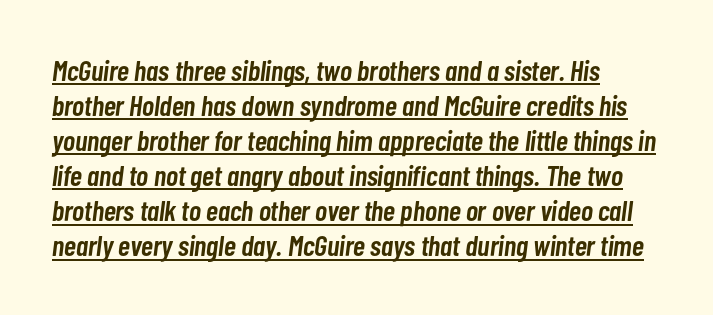
{"italic": "yes", "lean": "right", "slant_degrees": 7, "bold": "semi", "weight": "semibold", "width": "condensed", "stroke_contrast": "low", "x_height": "medium", "monospaced": "no", "underline": "yes", "align": "left", "line_spacing_ratio": 1.21, "letter_spacing": "normal", "letter_spacing_em": 0.0, "glyph_px": 29}
